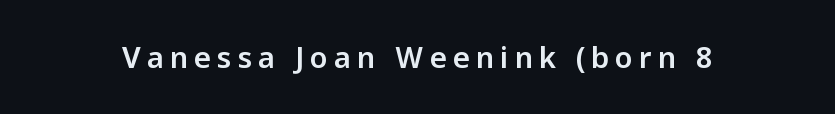
Beneath every word, the page is bare. Grotesque or geometric, the face here clearly has no serifs. Looks like regular typesetting: each glyph gets only the width it needs. Unlike italic type, these characters show no tilt at all.
